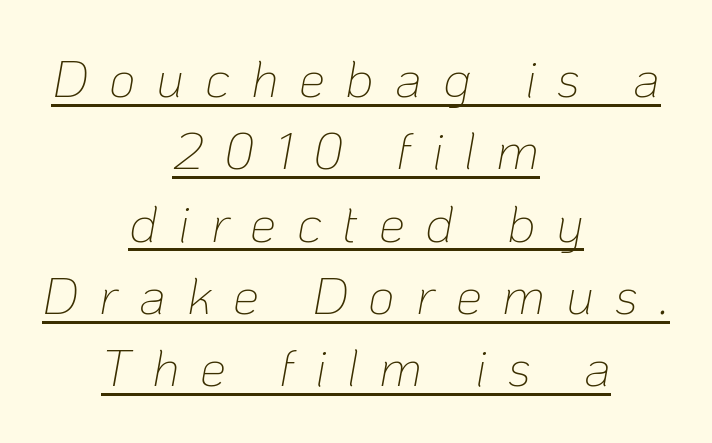
The image shows 52 px thin type, italic (leaning right); set centered, normal line spacing (1.39x), unusually wide letter spacing (+0.4 em), underlined; low stroke contrast and a medium x-height.
